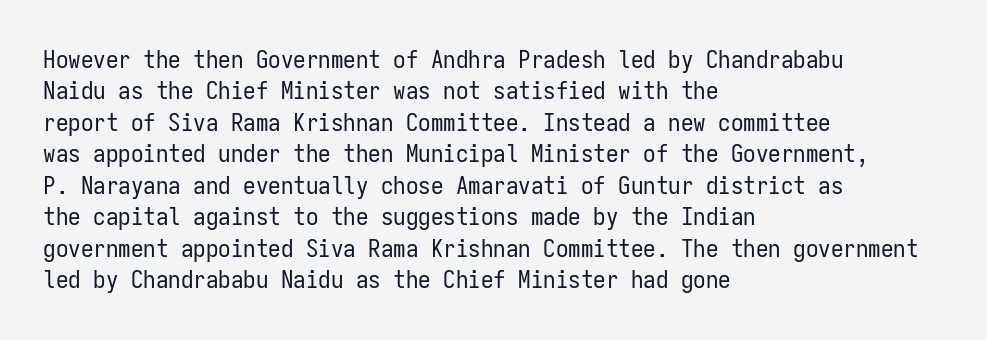
No letter is thick-stroked: the sample isn't bold. This is roman type, the default non-slanted kind. One glance says typical: line gaps are just what's usual. Plain, unruled lines of type. This sample is left-justified, so line endings fall wherever the words run out.
